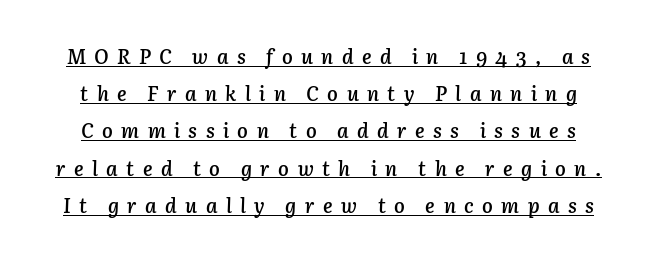
Q: Is the text bold? A: Semi-bold.
Q: Is the text italic (slanted)? A: Yes, it leans right by about 3 degrees.
Q: Is the text underlined? A: Yes.
Q: Is the spacing between letters normal or unusually wide? A: Unusually wide.
